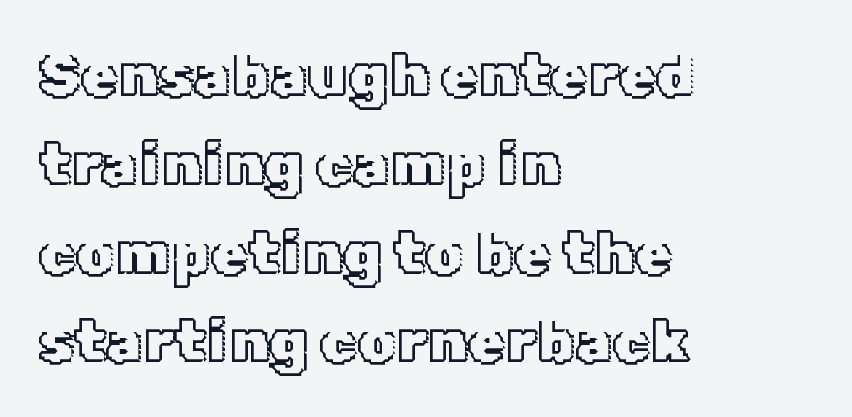
Q: Is the text italic (slanted)? A: No, it is upright.
Q: Is the text underlined? A: No.
Q: How is the paragraph aligned? A: Left-aligned.
Q: Is the spacing between letters normal or unusually wide? A: Normal.
Q: Is the spacing between lines tight, normal or loose? A: Normal.
Q: Width (condensed, normal, or wide)? A: Normal.
Q: x-height? A: Medium.
Q: Monospaced? A: No.
